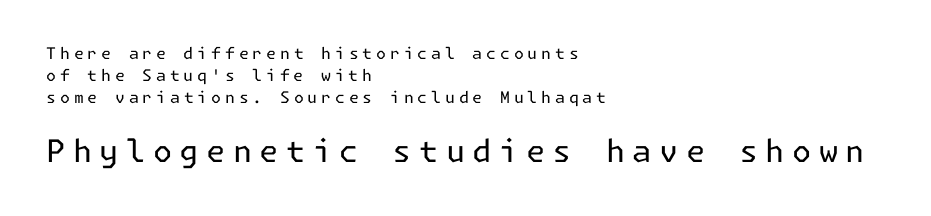
You could only call the tracking loose — the letters float apart. Alignment: flush left. Check under the words: just untouched page. Vertical strokes here are truly vertical. Summary of vertical rhythm: regular, with standard interline spacing. Ink coverage per letter is moderate at most.
